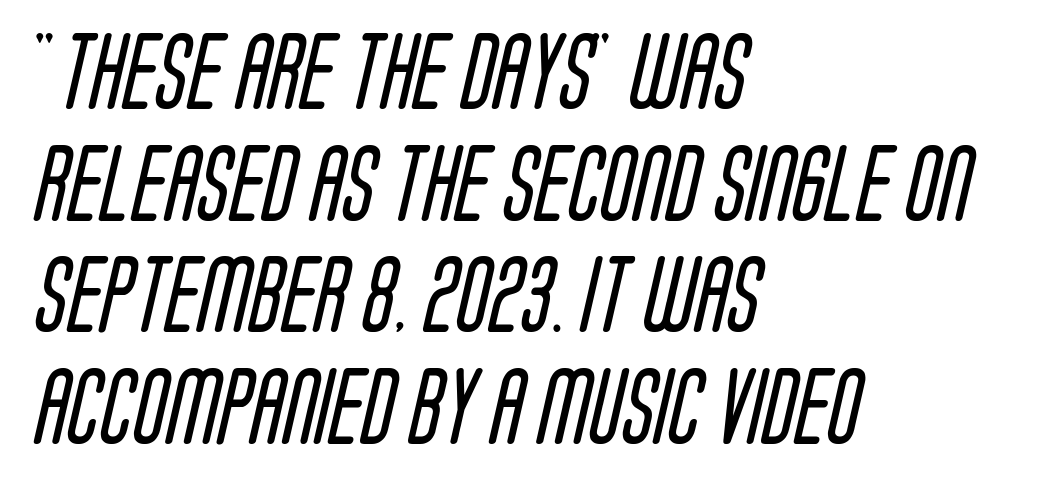
The image shows 76 px regular-weight, condensed sans-serif type; set left-aligned, normal line spacing (1.47x), normal letter spacing, not underlined; low stroke contrast and a large x-height.
